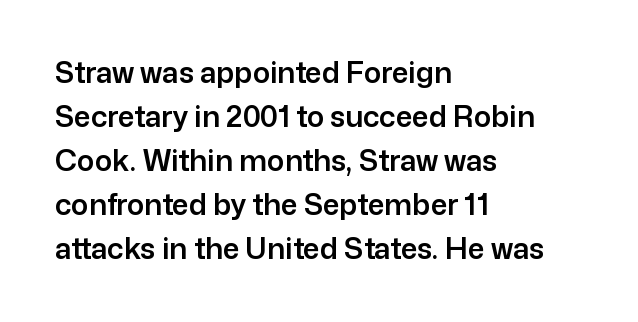
Q: Is the text italic (slanted)? A: No, it is upright.
Q: Is the typeface a serif or a sans-serif typeface? A: Sans-serif.
Q: Is the text underlined? A: No.
Q: How is the paragraph aligned? A: Left-aligned.
Q: Is the spacing between letters normal or unusually wide? A: Normal.
Q: Is the spacing between lines tight, normal or loose? A: Normal.
Q: Width (condensed, normal, or wide)? A: Normal.
Q: Stroke contrast? A: Low.
Q: x-height? A: Medium.
Q: Monospaced? A: No.
